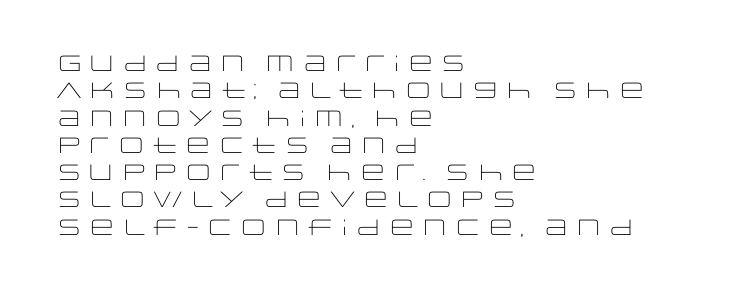
Rendered with straight, roman letterforms. Weight: not bold — regular or lighter. Words appear dense and cohesive because spacing is normal. Horizontal alignment here is leftward, the default for most running prose. A clean baseline with only descenders dipping below it.
